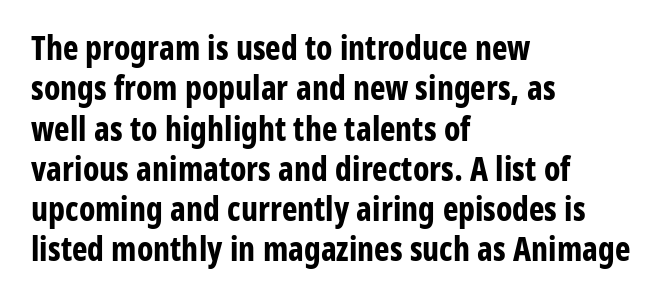
The image shows 33 px bold, condensed sans-serif type, upright; set left-aligned, line spacing 1.22x, normal letter spacing, not underlined; low stroke contrast and a medium x-height.
